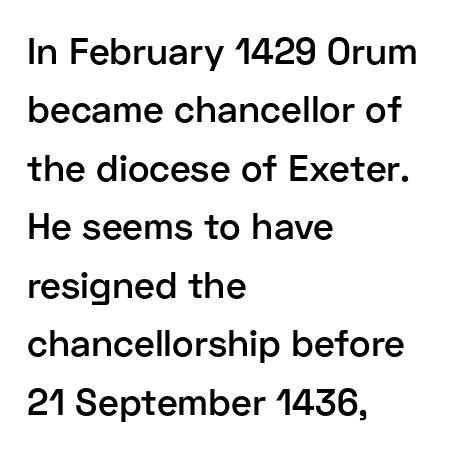
Here the designer chose a conventional face with non-uniform glyph widths. Type without underlining. In terms of letterform style, serifs are entirely absent. Line spacing here is normal.
